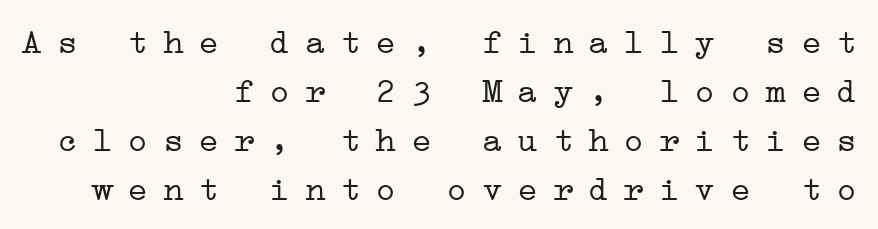
{"serif": "yes", "italic": "no", "bold": "no", "weight": "light", "width": "wide", "stroke_contrast": "low", "x_height": "medium", "underline": "no", "align": "right", "line_spacing": "normal", "line_spacing_ratio": 1.4, "letter_spacing": "wide", "letter_spacing_em": 0.41, "glyph_px": 35}
